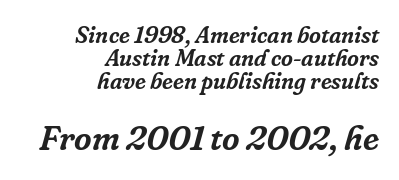
{"serif": "yes", "italic": "yes", "lean": "right", "slant_degrees": 16, "width": "normal", "stroke_contrast": "low", "x_height": "medium", "monospaced": "no", "underline": "no", "align": "right", "line_spacing": "tight", "line_spacing_ratio": 1.0, "letter_spacing": "normal", "letter_spacing_em": 0.0, "larger_block": "second", "size_ratio": 1.48, "glyph_px": 34}
